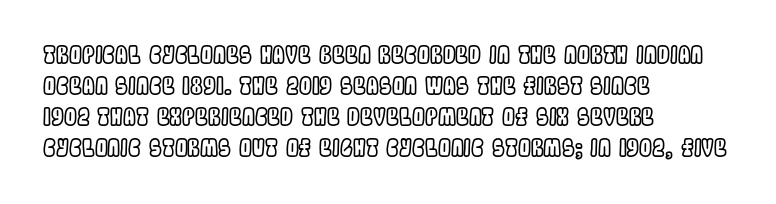
The designer left line spacing at the default. Glance below the letters and you will spot only blank space. The letters sit at their default tracking, neither squeezed nor spread. If you drew a line through each stem, it would be perfectly vertical. The compositor pushed each line to the left boundary.
